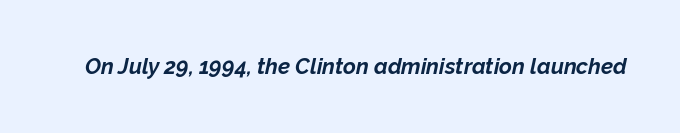
Plain, unruled lines of type. Nobody touched the tracking dial on this one. Each glyph is drawn with heavy, bold strokes. The typography opts for an oblique posture over an upright one.
